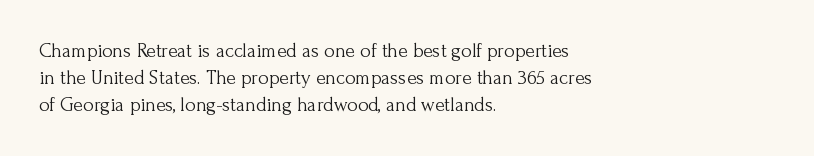
The image shows 20 px text type, upright; set left-aligned, normal line spacing (1.36x), normal letter spacing, not underlined.
